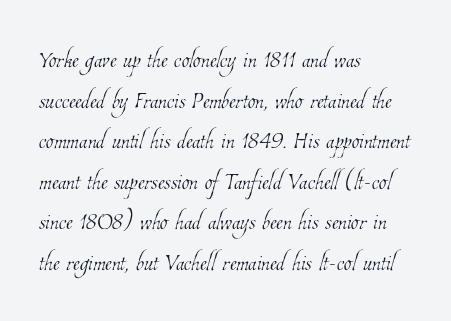
There is no visible air inserted between adjacent glyphs. Plain, unruled lines of type. Students, observe: this is what conventionally led text looks like. The typesetter chose a ragged-right arrangement here. No chunkiness to these letters — they're not bold. Here the designer chose a conventional face with non-uniform glyph widths.
